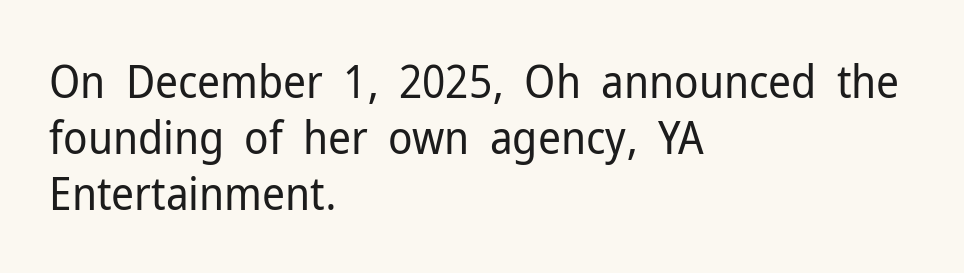
Q: Is the text bold? A: No.
Q: Is the text italic (slanted)? A: No, it is upright.
Q: Is the typeface a serif or a sans-serif typeface? A: Sans-serif.
Q: Is the text underlined? A: No.
Q: How is the paragraph aligned? A: Left-aligned.
Q: Is the spacing between letters normal or unusually wide? A: Normal.
Q: Width (condensed, normal, or wide)? A: Normal.
Q: Stroke contrast? A: Low.
Q: x-height? A: Medium.
Q: Monospaced? A: No.
